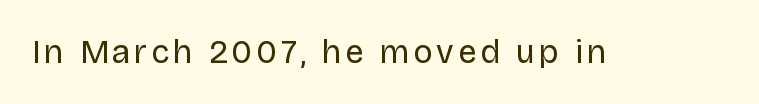
The image shows 33 px regular-weight sans-serif type, upright; set not underlined; low stroke contrast and a large x-height.
